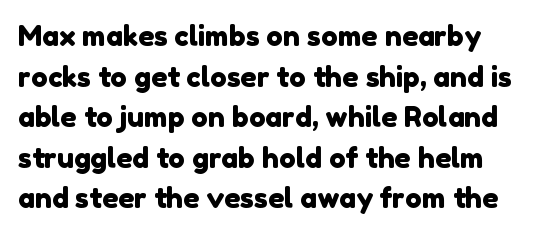
The image shows 28 px sans-serif type; set left-aligned, normal line spacing (1.45x), normal letter spacing, not underlined; low stroke contrast and a medium x-height.
